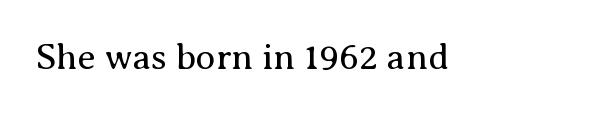
The image shows 36 px regular-weight serif type, upright; set normal letter spacing, not underlined; medium stroke contrast and a medium x-height.
